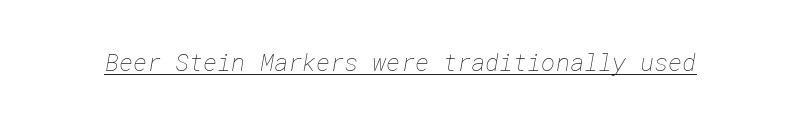
Q: Is the text bold? A: No.
Q: Is the text underlined? A: Yes.
Q: Is the spacing between letters normal or unusually wide? A: Normal.
